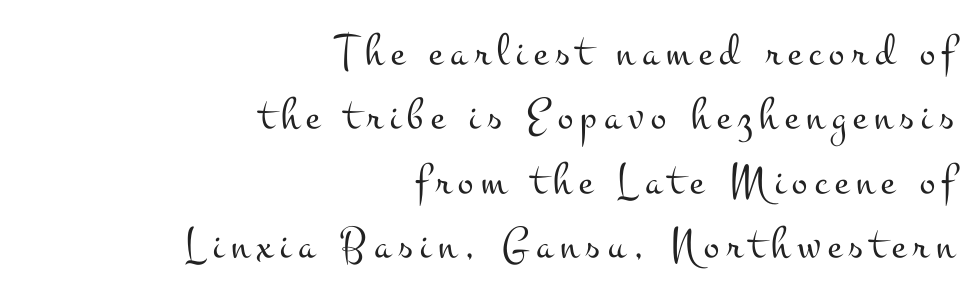
Q: Is the text bold? A: No.
Q: Is the text italic (slanted)? A: Yes.
Q: Is the typeface a serif or a sans-serif typeface? A: Serif.
Q: Is the text underlined? A: No.
Q: How is the paragraph aligned? A: Right-aligned.
Q: Is the spacing between lines tight, normal or loose? A: Normal.
Q: Width (condensed, normal, or wide)? A: Wide.
Q: Stroke contrast? A: Medium.
Q: x-height? A: Small.
Q: Monospaced? A: No.
